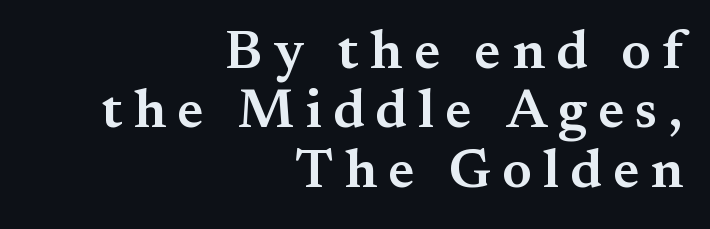
Q: Is the text bold? A: Semi-bold.
Q: Is the text italic (slanted)? A: No, it is upright.
Q: Is the typeface a serif or a sans-serif typeface? A: Serif.
Q: Is the text underlined? A: No.
Q: How is the paragraph aligned? A: Right-aligned.
Q: Is the spacing between letters normal or unusually wide? A: Unusually wide.
Q: Is the spacing between lines tight, normal or loose? A: Tight.
Q: Width (condensed, normal, or wide)? A: Normal.
Q: Stroke contrast? A: Medium.
Q: x-height? A: Small.
Q: Monospaced? A: No.
